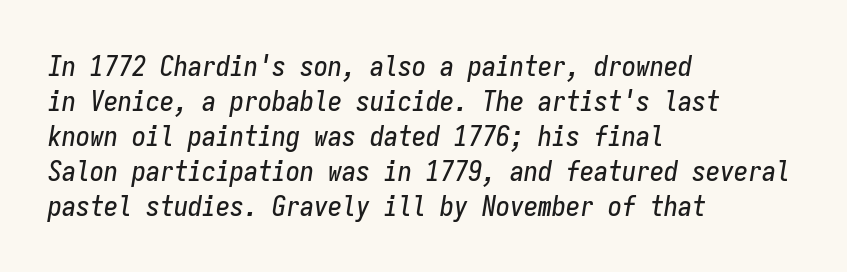
{"italic": "yes", "lean": "right", "slant_degrees": 9, "width": "condensed", "stroke_contrast": "low", "x_height": "medium", "monospaced": "yes", "underline": "no", "align": "left", "line_spacing": "normal", "line_spacing_ratio": 1.25, "letter_spacing": "normal", "letter_spacing_em": 0.0, "glyph_px": 28}
